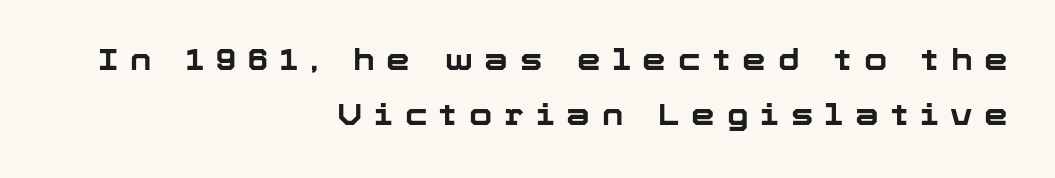
The rendering shows plain stroke endings on the letterforms — a sans-serif design. A typesetter would call this proportional, since set widths differ per character. The type sits square on the baseline with zero lean. Each row of text sits above clean, open space. Does the copy run flush right? Yes — the right margin is perfectly even.
